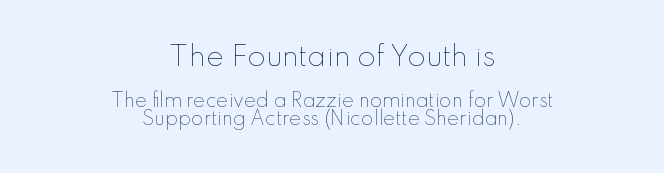
Q: Is the text bold? A: No.
Q: Is the text italic (slanted)? A: No, it is upright.
Q: Is the text underlined? A: No.
Q: How is the paragraph aligned? A: Centered.
Q: Is the spacing between letters normal or unusually wide? A: Normal.
Q: Is the spacing between lines tight, normal or loose? A: Tight.
Q: Which block of text is set in a larger size, the first (top) or the second (bottom)? A: The first (top) one.
